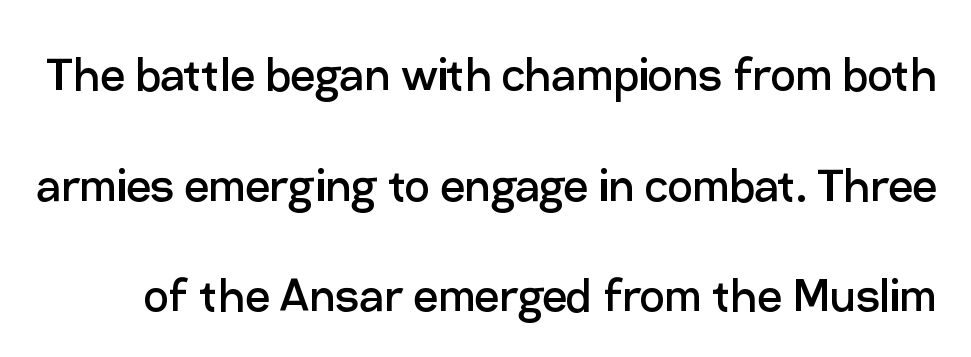
Check the space under the baseline: it is left empty. If you drew a line through each stem, it would be perfectly vertical. This rendering leaves character spacing at its baseline value. The passage shown is typed in a proportional face where columns would drift.
